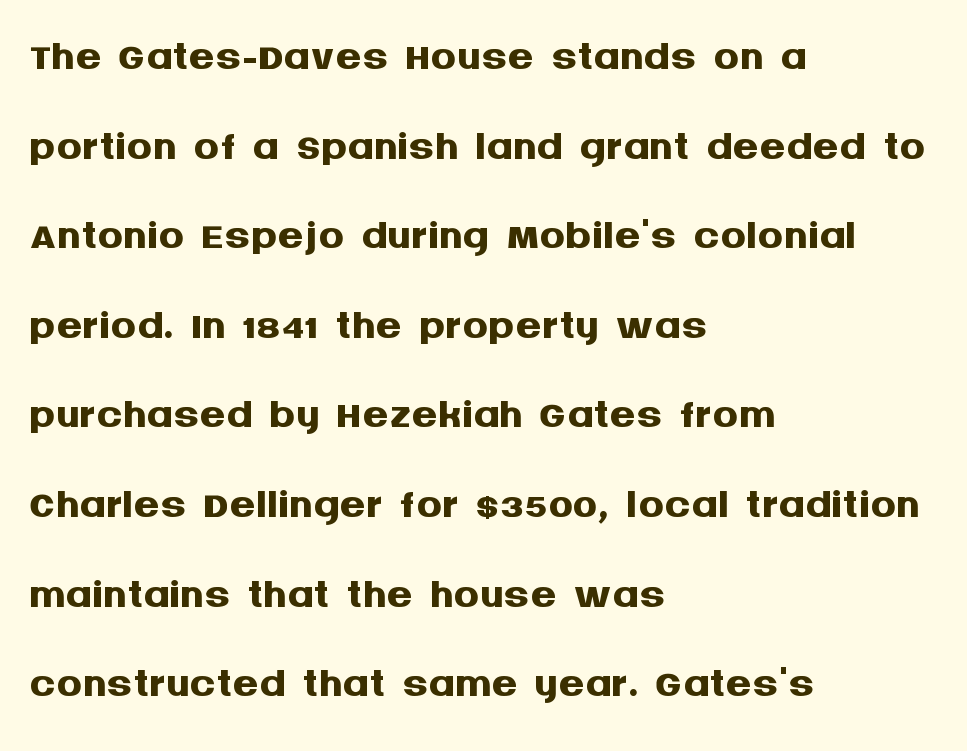
{"serif": "no", "italic": "no", "bold": "yes", "weight": "semibold", "width": "normal", "stroke_contrast": "medium", "x_height": "large", "monospaced": "no", "underline": "no", "align": "left", "line_spacing": "normal", "line_spacing_ratio": 1.4, "letter_spacing": "normal", "letter_spacing_em": 0.0, "glyph_px": 64}
